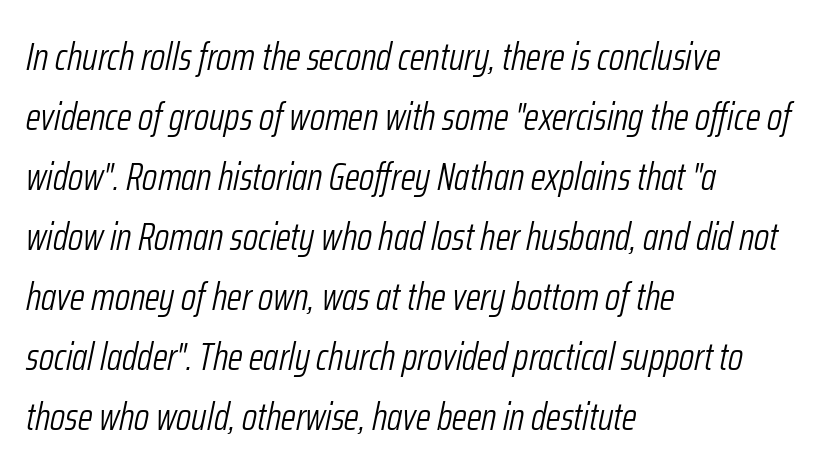
{"italic": "yes", "lean": "right", "slant_degrees": 12, "bold": "no", "weight": "light", "width": "condensed", "stroke_contrast": "low", "x_height": "medium", "monospaced": "no", "underline": "no", "align": "left", "line_spacing": "normal", "line_spacing_ratio": 1.58, "letter_spacing": "normal", "letter_spacing_em": 0.0, "glyph_px": 38}
